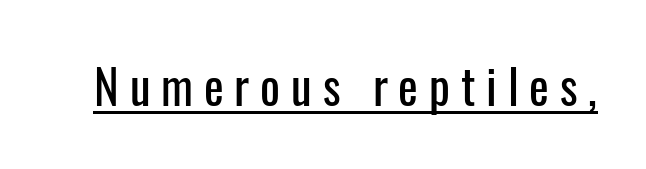
{"serif": "no", "italic": "no", "width": "condensed", "stroke_contrast": "low", "x_height": "medium", "monospaced": "no", "underline": "yes", "letter_spacing": "wide", "letter_spacing_em": 0.23, "glyph_px": 47}
